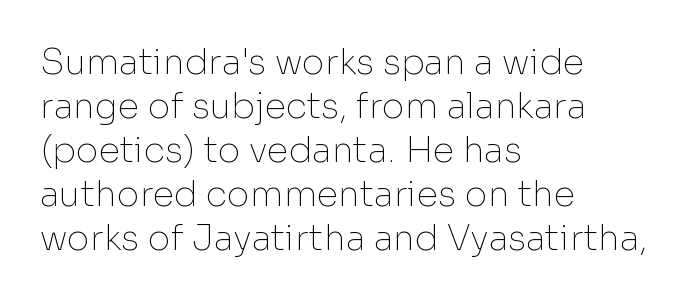
{"serif": "no", "italic": "no", "bold": "no", "weight": "thin", "width": "normal", "stroke_contrast": "low", "x_height": "medium", "monospaced": "no", "underline": "no", "align": "left", "line_spacing": "normal", "line_spacing_ratio": 1.26, "letter_spacing": "normal", "letter_spacing_em": 0.0, "glyph_px": 35}
